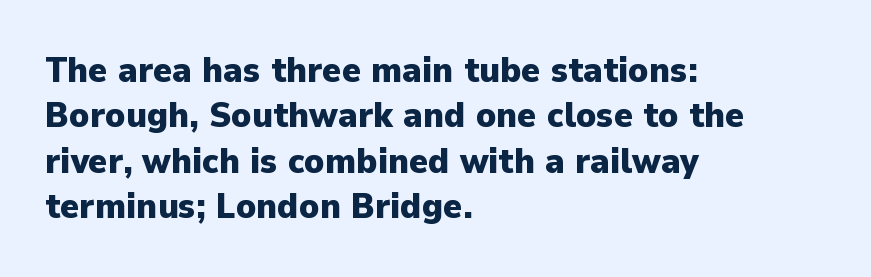
The image shows 36 px heavy sans-serif type, upright; set left-aligned, normal line spacing (1.26x), normal letter spacing, not underlined; low stroke contrast and a medium x-height.
